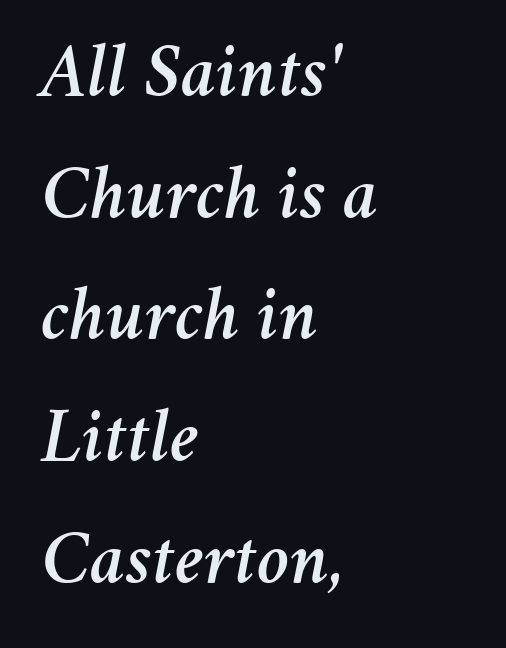
Compared with ordinary roman type, these characters are visibly tilted. Character widths vary here, with narrow letters taking less room than wide ones. This sample is left-justified, so line endings fall wherever the words run out. The horizontal fit of the characters is conventional and even.
